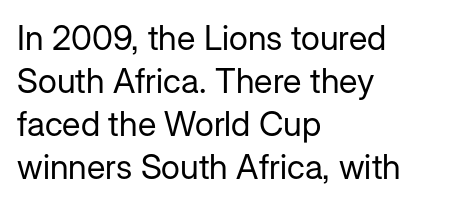
Q: Is the text bold? A: No.
Q: Is the text italic (slanted)? A: No, it is upright.
Q: Is the typeface a serif or a sans-serif typeface? A: Sans-serif.
Q: Is the text underlined? A: No.
Q: How is the paragraph aligned? A: Left-aligned.
Q: Is the spacing between letters normal or unusually wide? A: Normal.
Q: Is the spacing between lines tight, normal or loose? A: Normal.
Q: Width (condensed, normal, or wide)? A: Normal.
Q: Stroke contrast? A: Low.
Q: x-height? A: Medium.
Q: Monospaced? A: No.
